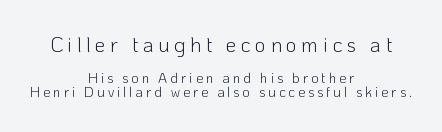
Q: Is the text bold? A: No.
Q: Is the text italic (slanted)? A: No, it is upright.
Q: Is the text underlined? A: No.
Q: How is the paragraph aligned? A: Centered.
Q: Is the spacing between letters normal or unusually wide? A: Unusually wide.
Q: Is the spacing between lines tight, normal or loose? A: Tight.
Q: Which block of text is set in a larger size, the first (top) or the second (bottom)? A: The first (top) one.
